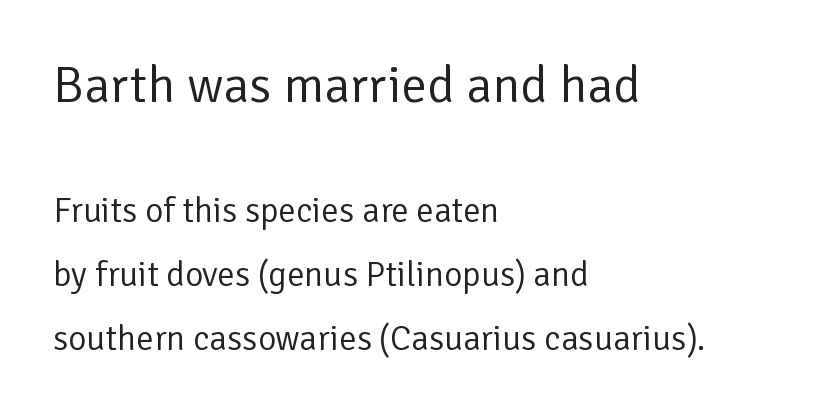
Q: Is the text bold? A: No.
Q: Is the text italic (slanted)? A: No, it is upright.
Q: Is the typeface a serif or a sans-serif typeface? A: Sans-serif.
Q: Is the text underlined? A: No.
Q: How is the paragraph aligned? A: Left-aligned.
Q: Is the spacing between letters normal or unusually wide? A: Normal.
Q: Which block of text is set in a larger size, the first (top) or the second (bottom)? A: The first (top) one.
Q: Width (condensed, normal, or wide)? A: Normal.
Q: Stroke contrast? A: Low.
Q: x-height? A: Medium.
Q: Monospaced? A: No.
